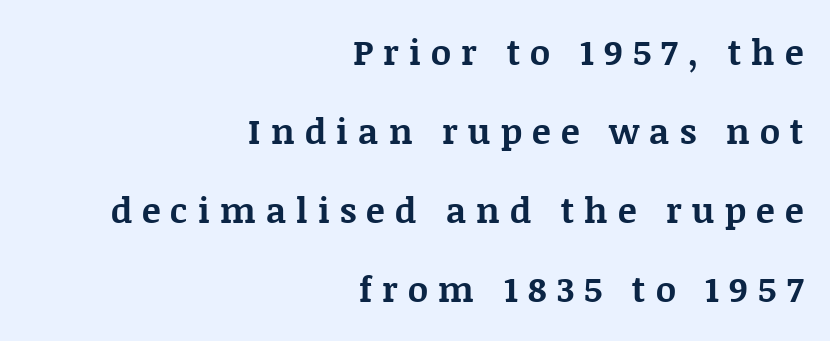
The image shows 35 px bold serif type, upright; set right-aligned, loose line spacing (2.26x), unusually wide letter spacing (+0.29 em), not underlined; medium stroke contrast and a large x-height.
